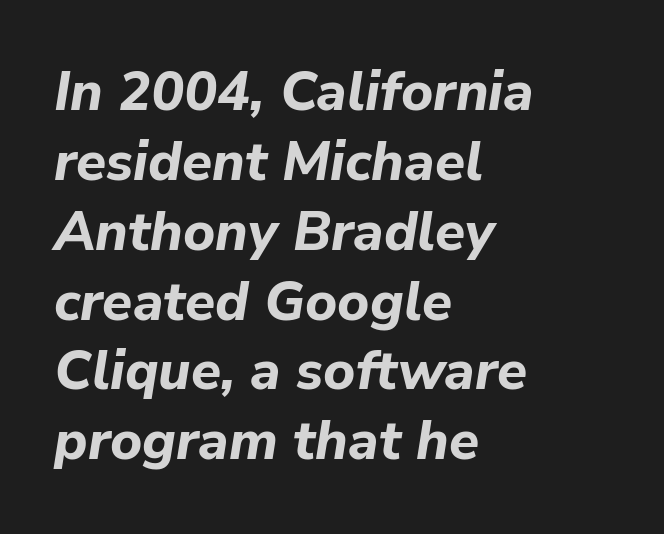
{"italic": "yes", "lean": "right", "slant_degrees": 9, "bold": "yes", "weight": "bold", "width": "normal", "stroke_contrast": "low", "x_height": "medium", "monospaced": "no", "underline": "no", "align": "left", "line_spacing": "normal", "line_spacing_ratio": 1.27, "letter_spacing": "normal", "letter_spacing_em": 0.0, "glyph_px": 55}
